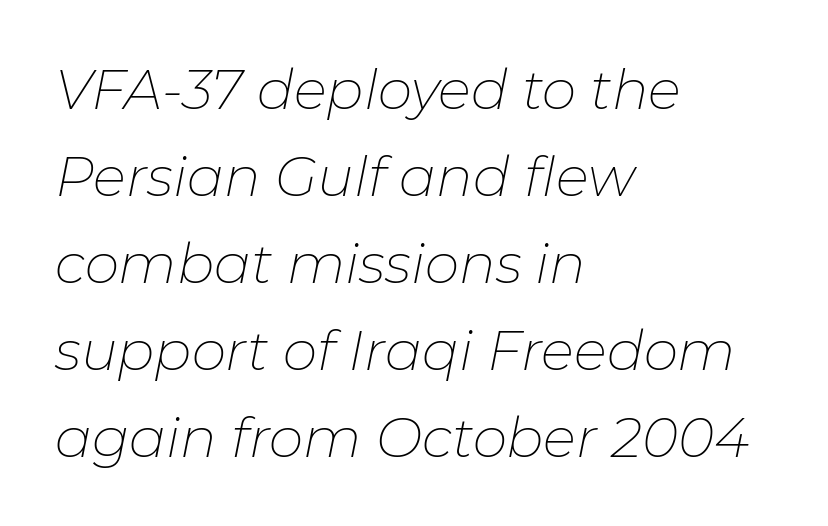
The rag falls on the right side of this text block. Descender tails drop into unmarked territory. Characters are canted at an angle relative to the baseline's perpendicular. No chunkiness to these letters — they're not bold. Each letter keeps its own natural width here, so spacing adapts to shape. Compared with typical body copy, the letter spacing here is the same.
